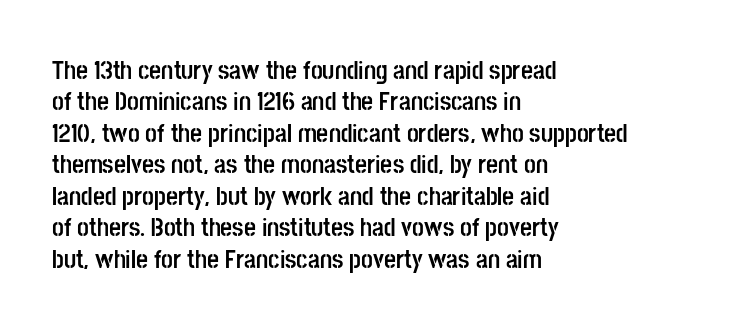
The image shows 26 px bold type, upright; set left-aligned, line spacing 1.21x, normal letter spacing, not underlined.
